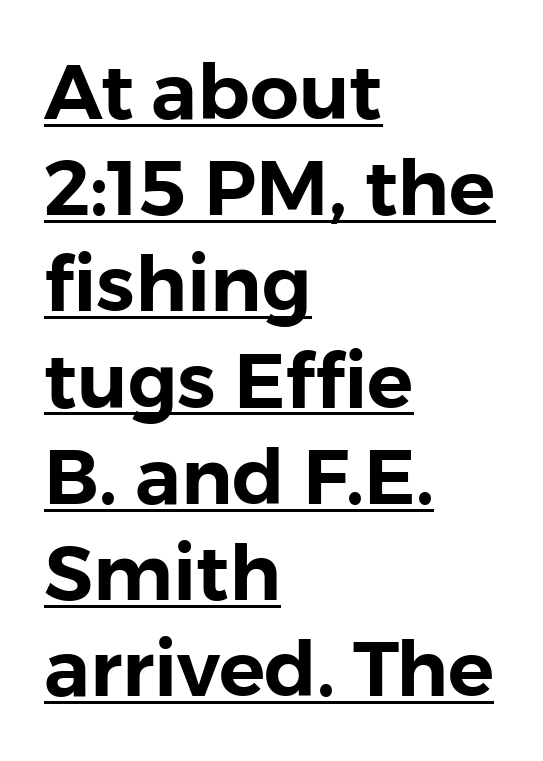
Q: Is the text italic (slanted)? A: No, it is upright.
Q: Is the typeface a serif or a sans-serif typeface? A: Sans-serif.
Q: Is the text underlined? A: Yes.
Q: How is the paragraph aligned? A: Left-aligned.
Q: Is the spacing between letters normal or unusually wide? A: Normal.
Q: Is the spacing between lines tight, normal or loose? A: Normal.
Q: Width (condensed, normal, or wide)? A: Normal.
Q: x-height? A: Medium.
Q: Monospaced? A: No.
